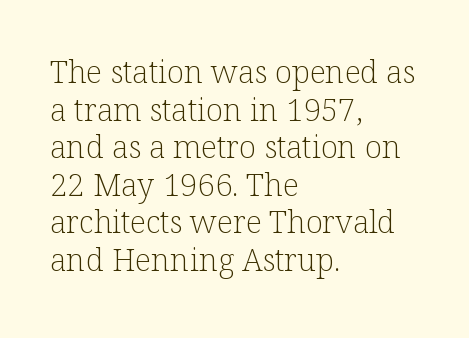
A typesetter would mark this as roman, not italic. This sample has the flowing, uneven cadence of proportional lettering. Unbolded letterforms with no extra heft. The passage is arranged the way most books set body copy — flush left. This sample uses a serif face.
